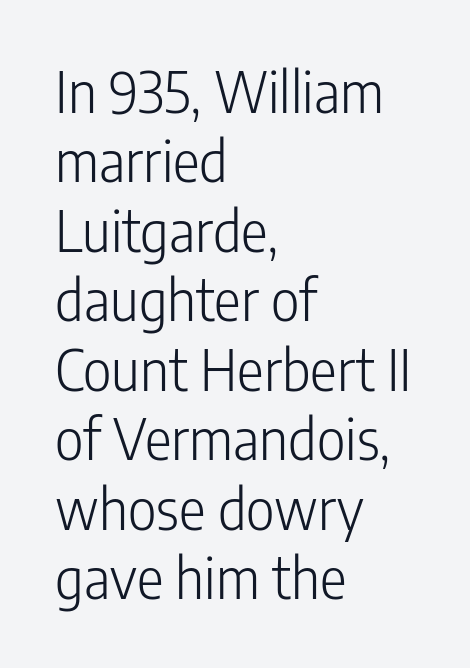
Q: Is the text bold? A: No.
Q: Is the text italic (slanted)? A: No, it is upright.
Q: Is the typeface a serif or a sans-serif typeface? A: Sans-serif.
Q: Is the text underlined? A: No.
Q: How is the paragraph aligned? A: Left-aligned.
Q: Is the spacing between letters normal or unusually wide? A: Normal.
Q: Width (condensed, normal, or wide)? A: Condensed.
Q: Stroke contrast? A: Low.
Q: x-height? A: Medium.
Q: Monospaced? A: No.
